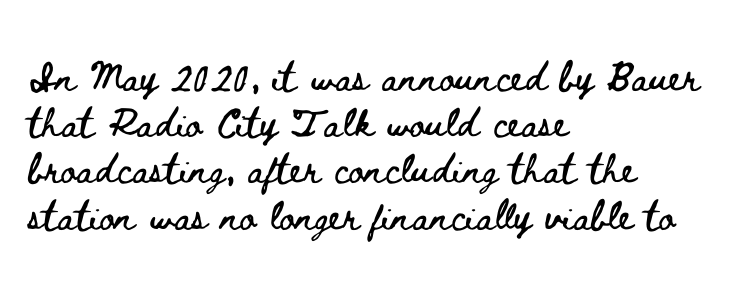
Q: Is the text italic (slanted)? A: Yes.
Q: Is the text underlined? A: No.
Q: How is the paragraph aligned? A: Left-aligned.
Q: Is the spacing between letters normal or unusually wide? A: Normal.
Q: Is the spacing between lines tight, normal or loose? A: Normal.
Q: Width (condensed, normal, or wide)? A: Wide.
Q: Stroke contrast? A: Low.
Q: x-height? A: Small.
Q: Monospaced? A: No.
